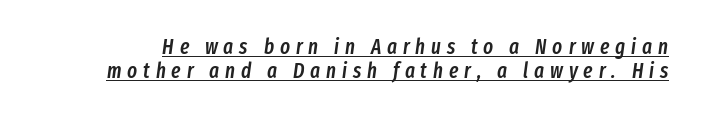
{"italic": "yes", "lean": "right", "slant_degrees": 8, "bold": "semi", "underline": "yes", "line_spacing": "tight", "line_spacing_ratio": 1.15, "letter_spacing": "wide", "letter_spacing_em": 0.28, "glyph_px": 21}
